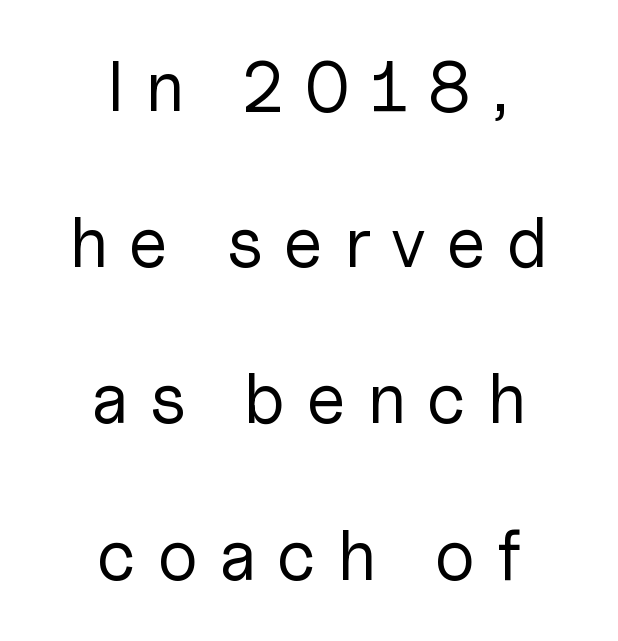
No extra ink here — the face is not bold. Spacing verdict: proportional, widths tailored to each character. Is there much room between lines? Yes — plenty of vertical air separates them. The passage shown is not underscored anywhere.
